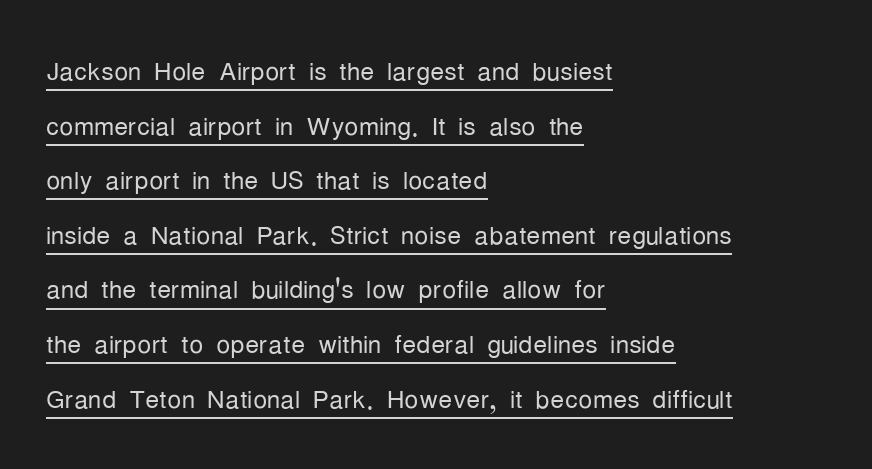
Characters remain perfectly vertical along every line. This sample keeps an unexceptional amount of space between lines. Note the varied advance widths — an 'i' is clearly narrower than an 'm'. This is underlined copy, the kind a proofreader might mark for attention. The passage shown is not bold in any degree. If you drew a ruler down the left edge, every line would touch it.
